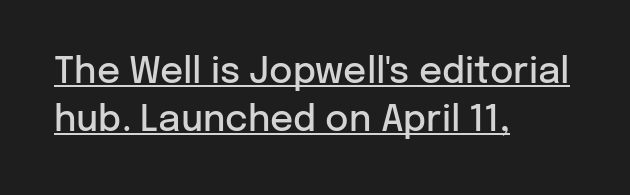
{"serif": "no", "italic": "no", "bold": "semi", "weight": "semibold", "width": "normal", "stroke_contrast": "low", "x_height": "medium", "monospaced": "no", "underline": "yes", "align": "left", "line_spacing": "normal", "line_spacing_ratio": 1.34, "letter_spacing": "normal", "letter_spacing_em": 0.0, "glyph_px": 36}
